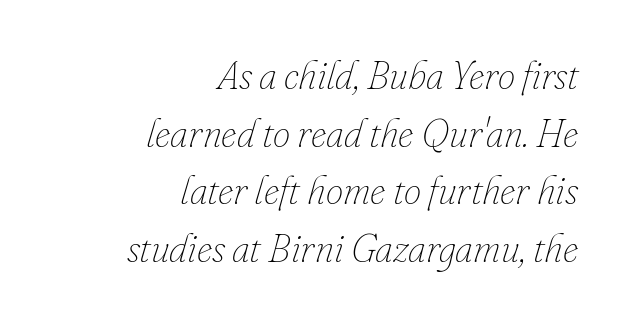
The compositor pushed each line to the right boundary. Descender tails drop into unmarked territory. You can tell it's italic because the verticals aren't actually vertical. The line-height multiplier appears to be the usual default. Is the type heavy? It reads as light-to-regular instead. The letters sit at their default tracking, neither squeezed nor spread.
